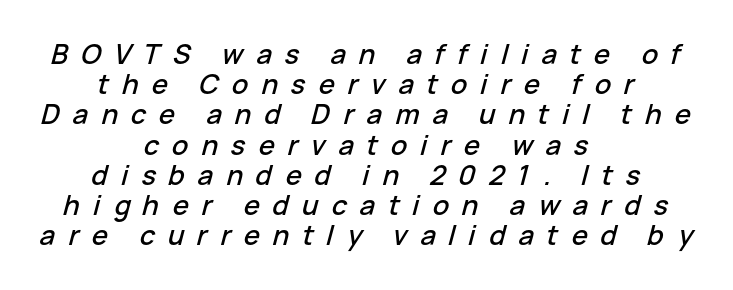
{"italic": "yes", "lean": "right", "slant_degrees": 15, "underline": "no", "align": "center", "line_spacing": "tight", "line_spacing_ratio": 1.12, "letter_spacing": "wide", "letter_spacing_em": 0.48, "glyph_px": 27}
